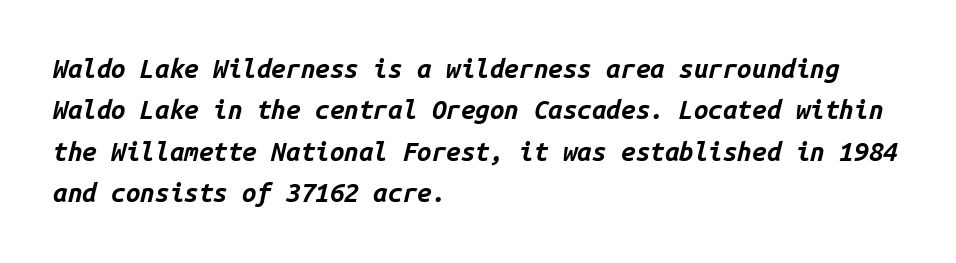
The image shows 26 px bold type, italic (leaning right); set left-aligned, normal line spacing (1.59x), normal letter spacing, not underlined.
